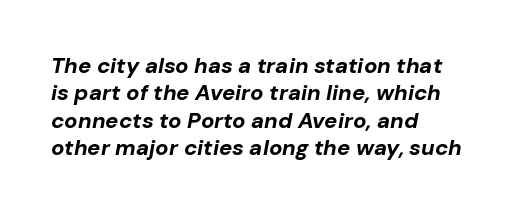
{"italic": "yes", "lean": "right", "slant_degrees": 10, "bold": "yes", "underline": "no", "align": "left", "line_spacing": "normal", "line_spacing_ratio": 1.25, "letter_spacing": "normal", "letter_spacing_em": 0.0, "glyph_px": 22}
